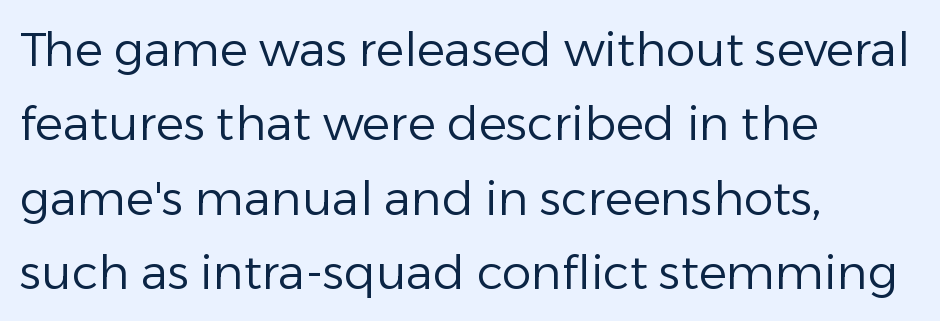
Q: Is the text bold? A: No.
Q: Is the text italic (slanted)? A: No, it is upright.
Q: Is the typeface a serif or a sans-serif typeface? A: Sans-serif.
Q: Is the text underlined? A: No.
Q: How is the paragraph aligned? A: Left-aligned.
Q: Is the spacing between letters normal or unusually wide? A: Normal.
Q: Is the spacing between lines tight, normal or loose? A: Normal.
Q: Width (condensed, normal, or wide)? A: Normal.
Q: Stroke contrast? A: Low.
Q: x-height? A: Medium.
Q: Monospaced? A: No.
